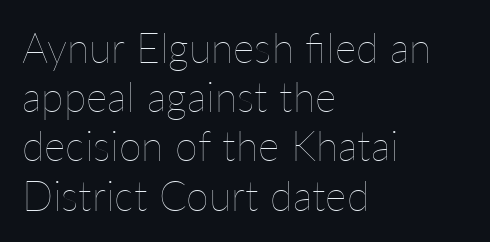
The letters sit at their default tracking, neither squeezed nor spread. Rule under the text: the space is simply empty. When letters stand straight like this, we call the style roman or upright. Leftover space on each line is placed entirely after the last word. This sample has the flowing, uneven cadence of proportional lettering.
